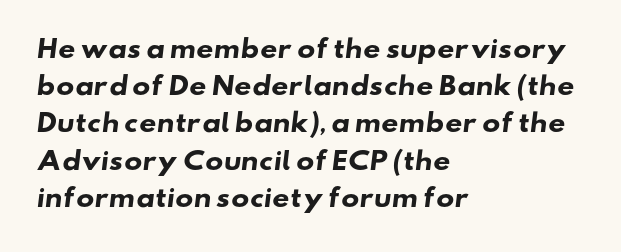
{"bold": "yes", "underline": "no", "align": "left", "line_spacing": "normal", "line_spacing_ratio": 1.55, "letter_spacing": "normal", "letter_spacing_em": 0.0, "glyph_px": 24}
